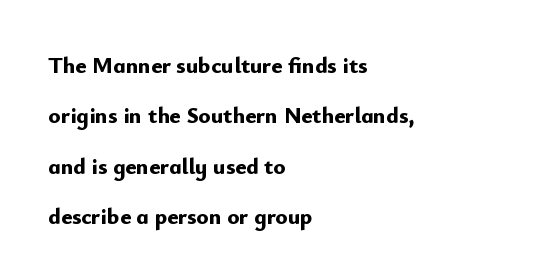
The image shows 23 px bold type, upright; set left-aligned, loose line spacing (2.19x), normal letter spacing, not underlined.
